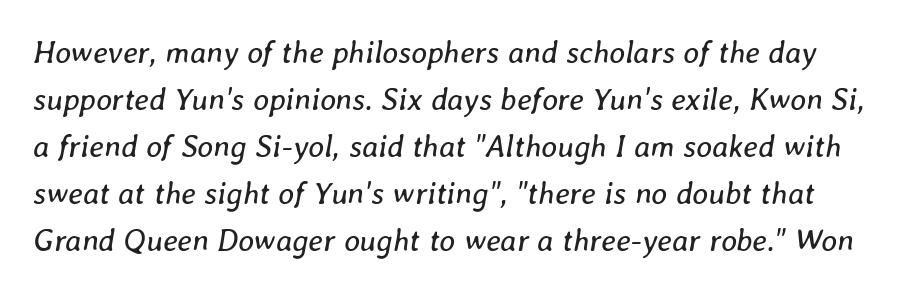
Q: Is the text bold? A: No.
Q: Is the text italic (slanted)? A: Yes, it leans right by about 8 degrees.
Q: Is the text underlined? A: No.
Q: Is the spacing between letters normal or unusually wide? A: Normal.
Q: Is the spacing between lines tight, normal or loose? A: Normal.
Q: Width (condensed, normal, or wide)? A: Normal.
Q: Stroke contrast? A: Low.
Q: x-height? A: Medium.
Q: Monospaced? A: No.
